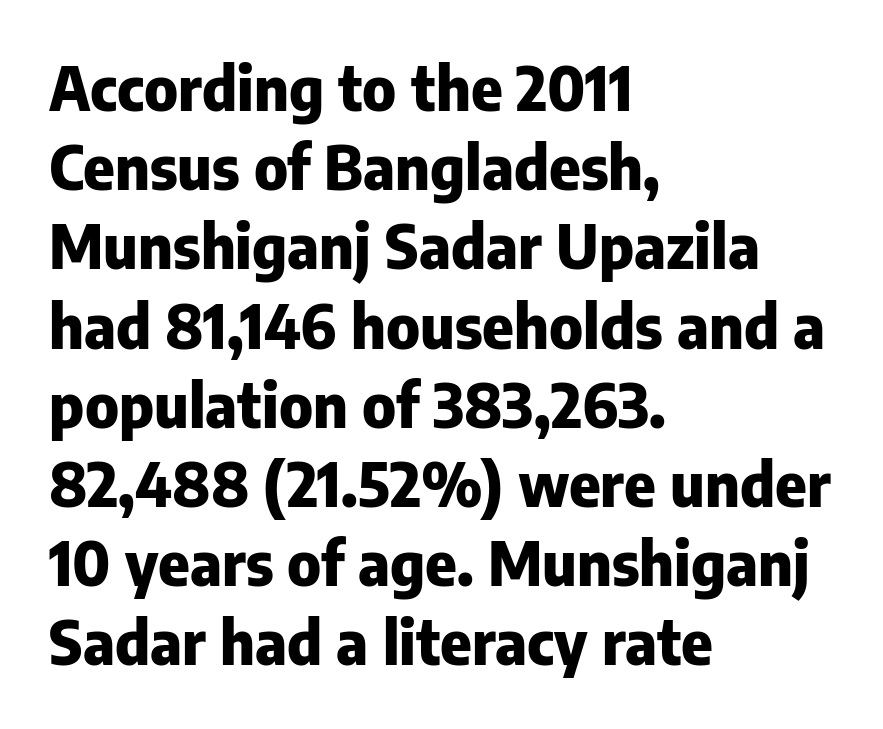
Q: Is the text bold? A: Yes.
Q: Is the text italic (slanted)? A: No, it is upright.
Q: Is the typeface a serif or a sans-serif typeface? A: Sans-serif.
Q: Is the text underlined? A: No.
Q: How is the paragraph aligned? A: Left-aligned.
Q: Is the spacing between letters normal or unusually wide? A: Normal.
Q: Is the spacing between lines tight, normal or loose? A: Normal.
Q: Width (condensed, normal, or wide)? A: Normal.
Q: Stroke contrast? A: Low.
Q: x-height? A: Medium.
Q: Monospaced? A: No.
